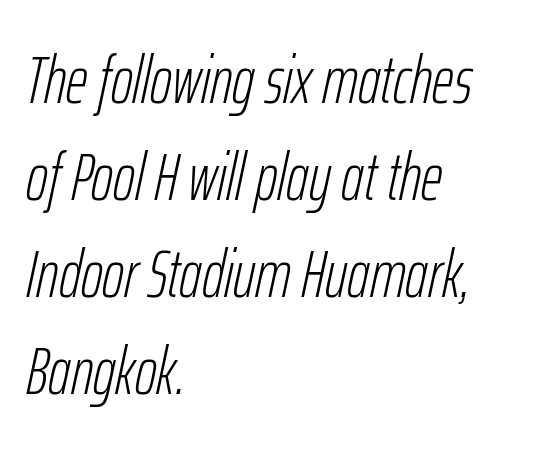
{"italic": "yes", "lean": "right", "slant_degrees": 12, "bold": "no", "weight": "light", "width": "condensed", "stroke_contrast": "low", "x_height": "medium", "monospaced": "no", "underline": "no", "align": "left", "line_spacing": "normal", "line_spacing_ratio": 1.45, "letter_spacing": "normal", "letter_spacing_em": 0.0, "glyph_px": 67}
